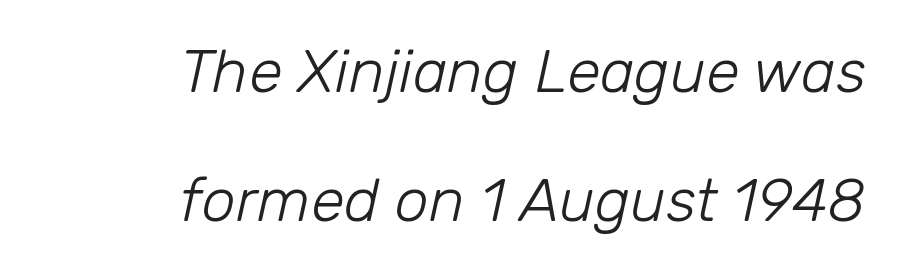
Q: Is the text bold? A: No.
Q: Is the text italic (slanted)? A: Yes, it leans right by about 12 degrees.
Q: Is the text underlined? A: No.
Q: How is the paragraph aligned? A: Right-aligned.
Q: Is the spacing between letters normal or unusually wide? A: Normal.
Q: Is the spacing between lines tight, normal or loose? A: Loose.
Q: Width (condensed, normal, or wide)? A: Normal.
Q: Stroke contrast? A: Low.
Q: x-height? A: Medium.
Q: Monospaced? A: No.
